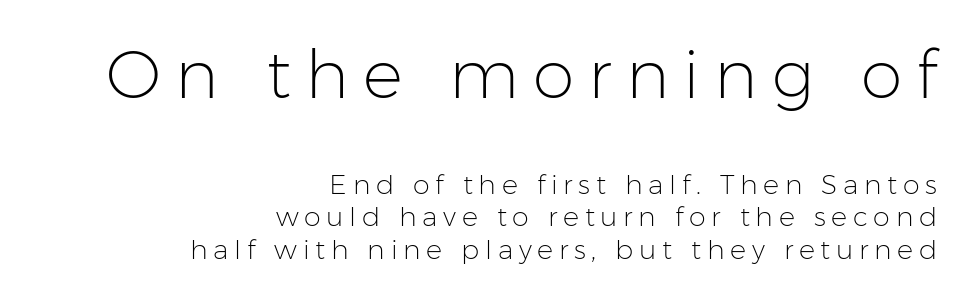
The image shows 67 px light sans-serif type, upright; set right-aligned, line spacing 1.2x, unusually wide letter spacing (+0.21 em), not underlined; the first (top) block is 2.48x larger; low stroke contrast and a medium x-height.
